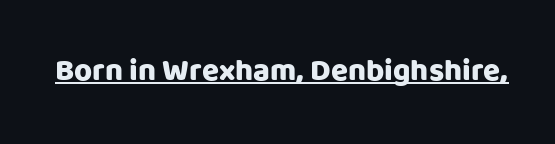
Is this a fixed-width face? No — the glyphs have proportional, varying widths. This sample uses an upright cut, with every glyph sitting square on the baseline. Observe the ordinary spacing: letters are neighbours, not strangers. This is sans-serif lettering, the kind often seen on screens and signage. This rendering features underlined lettering.
